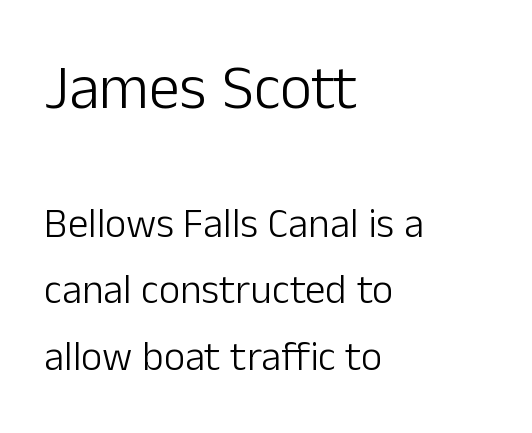
You could call the tracking neutral — neither tight nor loose. Rendered with straight, roman letterforms. This is sans-serif lettering, the kind often seen on screens and signage. Each new line begins a customary step beneath the previous one. Alignment: flush left.
